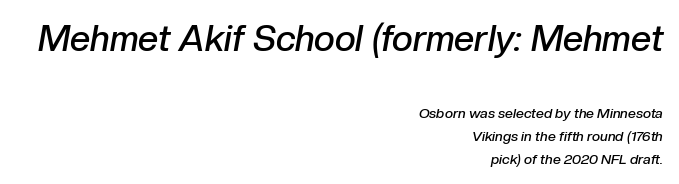
The upper block of text is set noticeably larger than the block beneath it. A clean baseline with only descenders dipping below it. In terms of letterspacing, this is plain default setting. The typesetter chose a ragged-left arrangement here. Typesetter's note: demi weight, one step under bold. A normal amount of white space separates one row of letters from the next.
